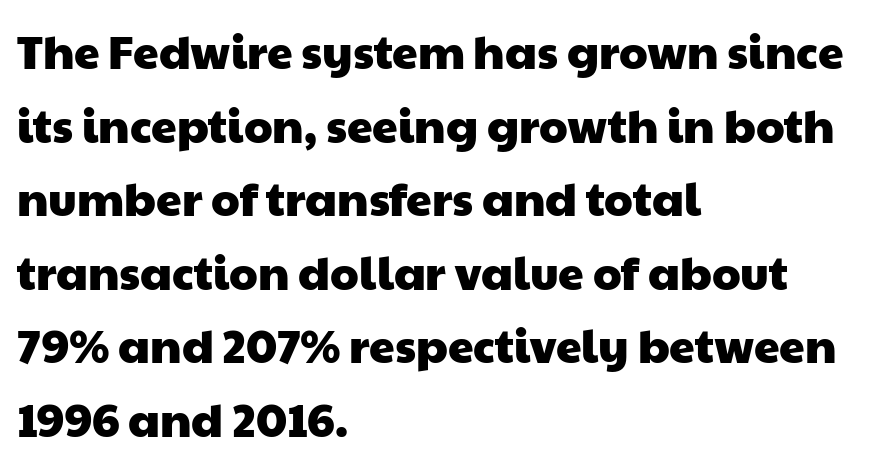
The image shows 46 px wide sans-serif type; set left-aligned, normal line spacing (1.6x), normal letter spacing, not underlined; low stroke contrast and a medium x-height.
